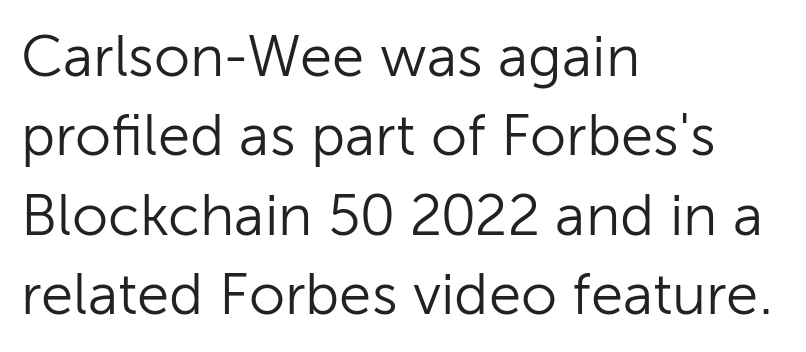
The image shows 58 px light sans-serif type, upright; set left-aligned, normal line spacing (1.37x), normal letter spacing, not underlined; low stroke contrast and a medium x-height.
